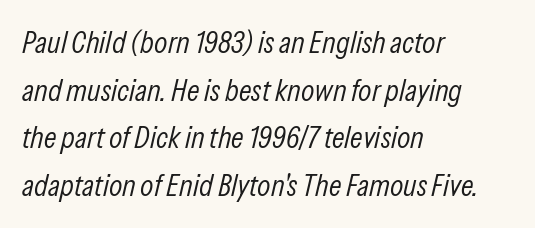
This rendering features lettering with no underline. Is the type heavy? It reads as light-to-regular instead. Students, note that the glyphs here touch the page at normal intervals. Looks like regular typesetting: each glyph gets only the width it needs. The rendering uses a moderate line-height, typical for paragraphs. Notice how the passage keeps a crisp vertical edge on the left only.
